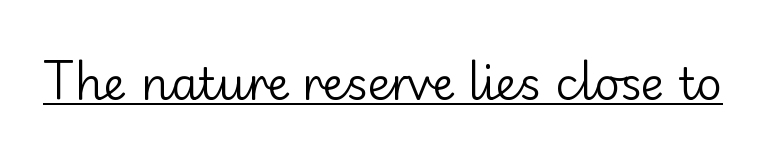
Q: Is the text bold? A: No.
Q: Is the text italic (slanted)? A: No, it is upright.
Q: Is the typeface a serif or a sans-serif typeface? A: Sans-serif.
Q: Is the text underlined? A: Yes.
Q: Is the spacing between letters normal or unusually wide? A: Normal.
Q: Width (condensed, normal, or wide)? A: Normal.
Q: Stroke contrast? A: Low.
Q: x-height? A: Small.
Q: Monospaced? A: No.
